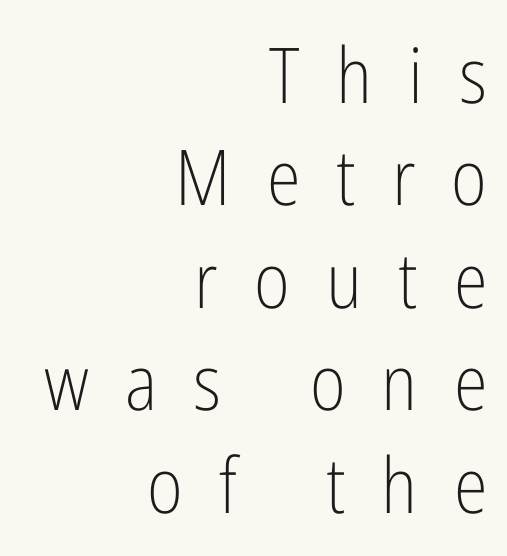
{"serif": "no", "italic": "no", "bold": "no", "weight": "light", "width": "condensed", "stroke_contrast": "low", "x_height": "medium", "monospaced": "no", "underline": "no", "align": "right", "line_spacing": "normal", "line_spacing_ratio": 1.33, "letter_spacing": "wide", "letter_spacing_em": 0.47, "glyph_px": 77}
